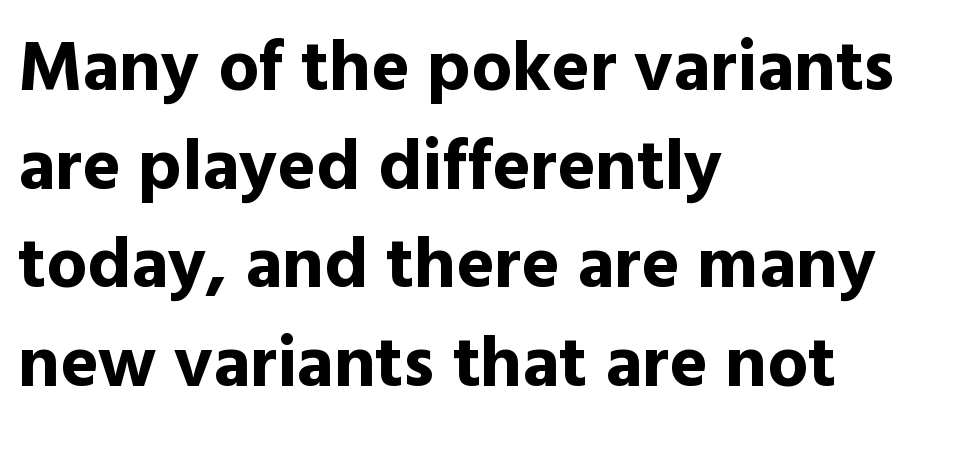
The image shows 72 px bold sans-serif type, upright; set left-aligned, normal line spacing (1.37x), normal letter spacing, not underlined; a medium x-height.
